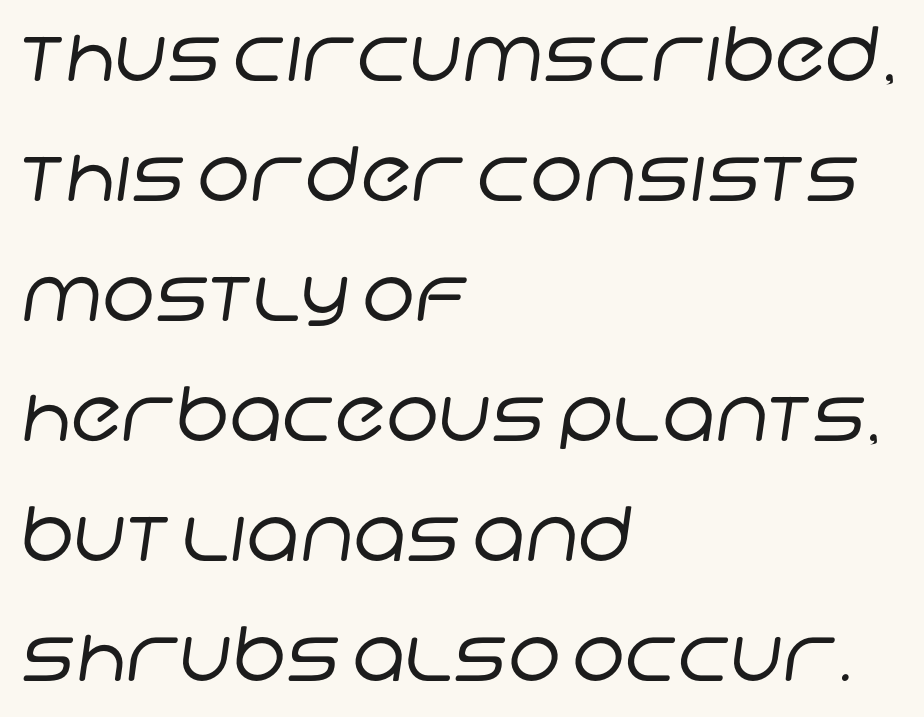
The image shows 75 px regular-weight sans-serif type; set left-aligned, normal line spacing (1.6x), normal letter spacing, not underlined; low stroke contrast and a large x-height.
